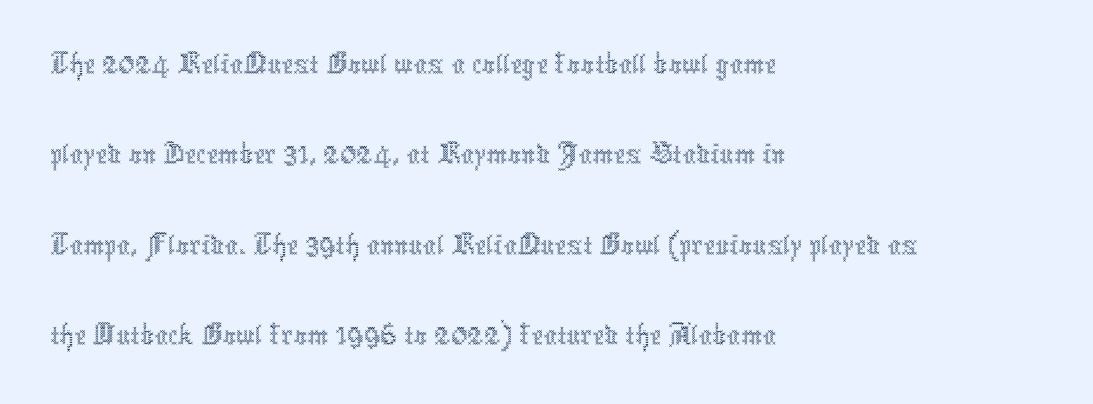
This rendering uses left alignment, leaving the right contour irregular. The rendering uses natural spacing where letterforms have individual widths. Tall strokes in this sample are plumb rather than angled. The specimen omits any rule beneath the text block's lines.
